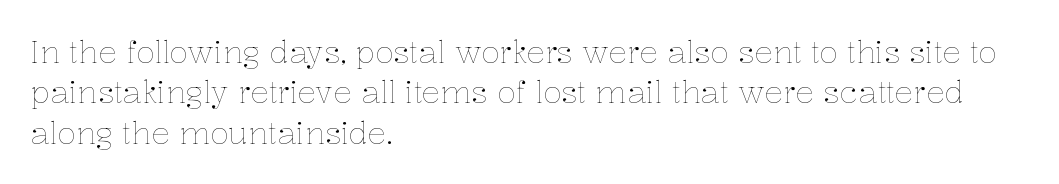
The image shows 31 px thin type, upright; set left-aligned, normal line spacing (1.3x), normal letter spacing, not underlined; low stroke contrast and a medium x-height.
